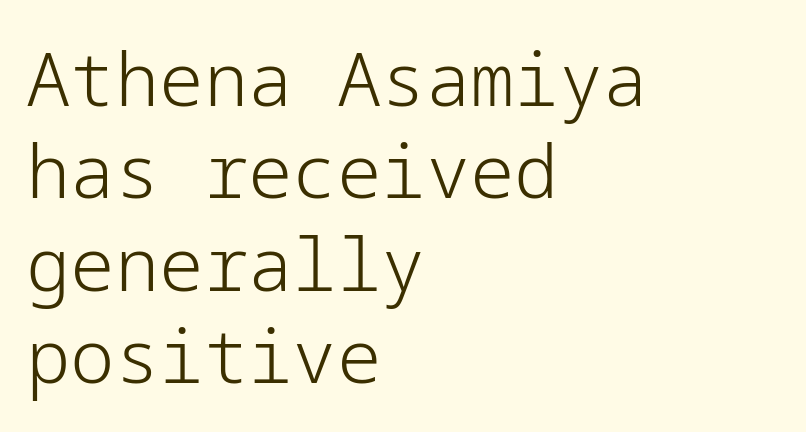
The image shows 74 px light sans-serif type, upright; set left-aligned, normal line spacing (1.25x), normal letter spacing, not underlined; low stroke contrast and a medium x-height.
